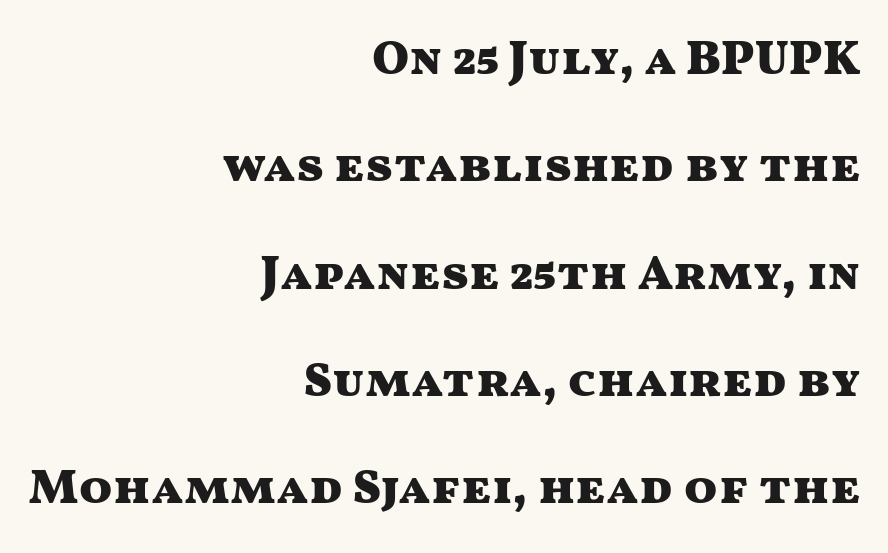
The image shows 49 px heavy, wide sans-serif type, upright; set right-aligned, loose line spacing (2.19x), normal letter spacing, not underlined; medium stroke contrast and a medium x-height.
